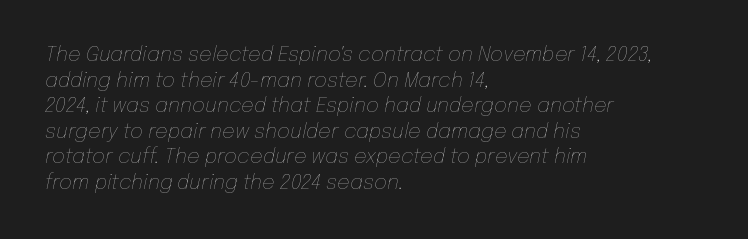
Q: Is the text bold? A: No.
Q: Is the text italic (slanted)? A: Yes, it leans right by about 12 degrees.
Q: Is the text underlined? A: No.
Q: How is the paragraph aligned? A: Left-aligned.
Q: Is the spacing between letters normal or unusually wide? A: Normal.
Q: Is the spacing between lines tight, normal or loose? A: Normal.
